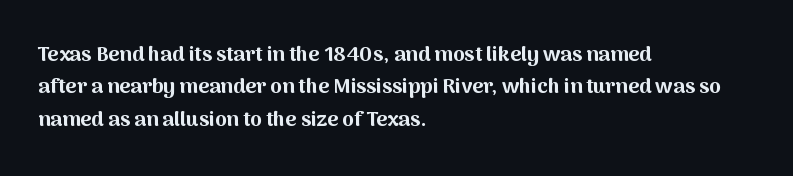
Q: Is the text bold? A: Yes.
Q: Is the text italic (slanted)? A: No, it is upright.
Q: Is the text underlined? A: No.
Q: How is the paragraph aligned? A: Left-aligned.
Q: Is the spacing between letters normal or unusually wide? A: Normal.
Q: Is the spacing between lines tight, normal or loose? A: Normal.
